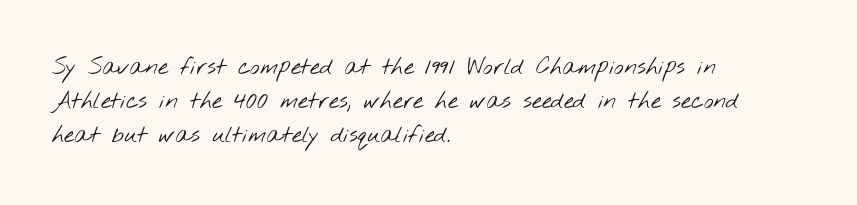
{"bold": "no", "underline": "no", "align": "left", "line_spacing": "normal", "line_spacing_ratio": 1.48, "letter_spacing": "normal", "letter_spacing_em": 0.0, "glyph_px": 23}
